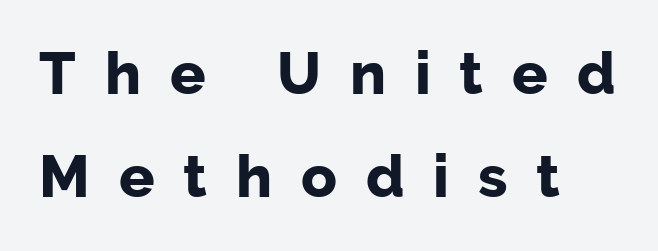
The letters advance in unequal steps, a hallmark of proportional type. This rendering employs a face without finishing strokes, i.e., a sans-serif. The rendering anchors every line to the left-hand side. Every stem runs plumb, perpendicular to the baseline.
